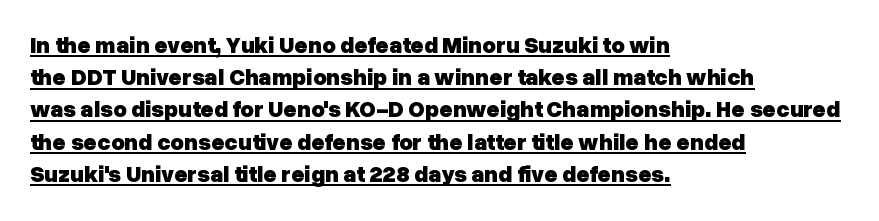
{"italic": "no", "bold": "yes", "underline": "yes", "align": "left", "line_spacing": "normal", "line_spacing_ratio": 1.4, "letter_spacing": "normal", "letter_spacing_em": 0.0, "glyph_px": 23}
